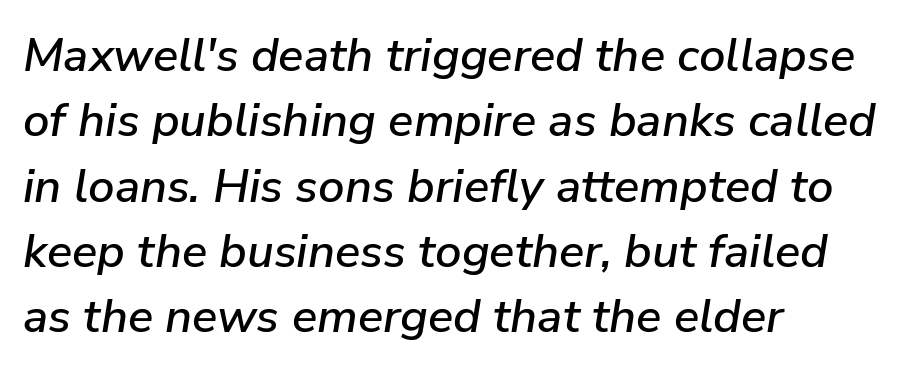
The image shows 47 px text type, italic (leaning right); set left-aligned, normal line spacing (1.39x), normal letter spacing, not underlined; low stroke contrast and a medium x-height.
